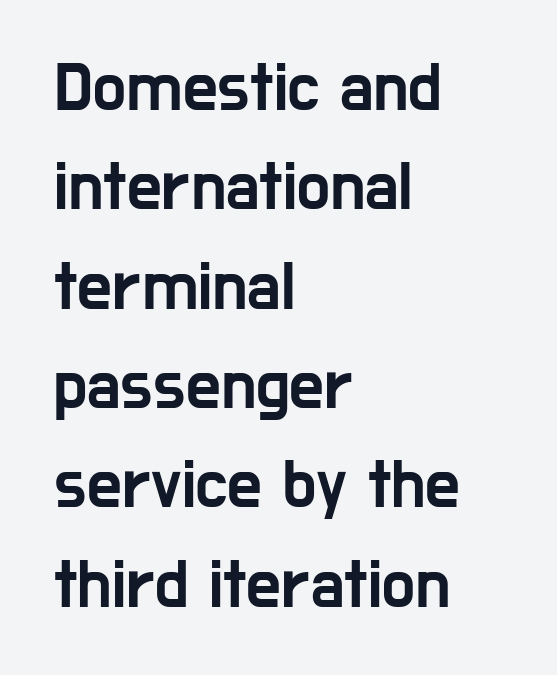
Character widths vary here, with narrow letters taking less room than wide ones. Anything drawn beneath the words? Only blank space. Posture: straight, roman, zero tilt. Are there feet on the stems? There aren't — it's a sans.
